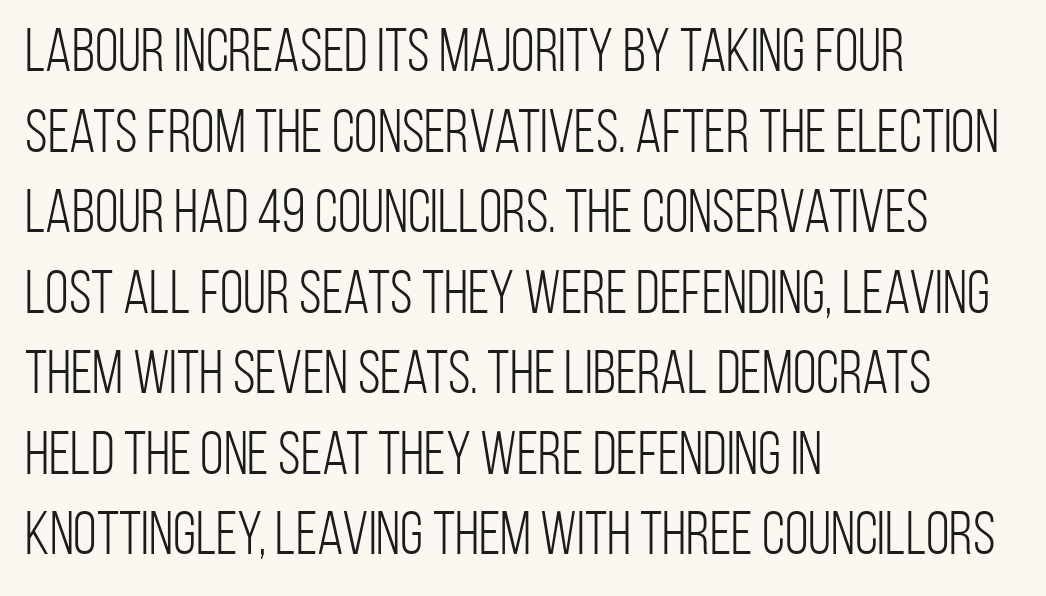
The line texture is even and compact thanks to regular tracking. Posture: straight, roman, zero tilt. The face looks like a standard text weight, possibly lighter. The string is rendered with underlining switched off. The rendering uses natural spacing where letterforms have individual widths. Whoever set this chose a conventional vertical rhythm.
